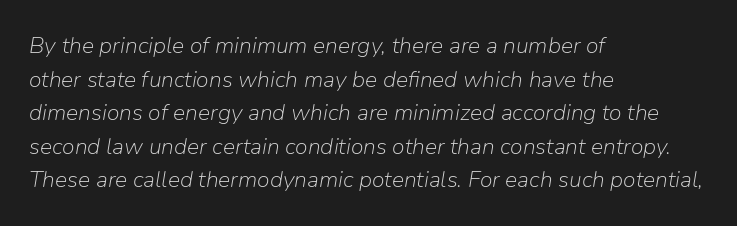
{"italic": "yes", "lean": "right", "slant_degrees": 9, "bold": "no", "underline": "no", "align": "left", "line_spacing": "normal", "line_spacing_ratio": 1.46, "letter_spacing": "normal", "letter_spacing_em": 0.0, "glyph_px": 23}
